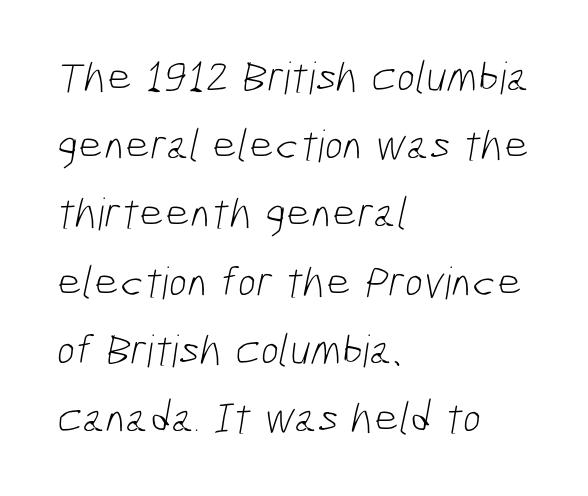
{"serif": "no", "bold": "no", "weight": "light", "width": "condensed", "stroke_contrast": "low", "x_height": "medium", "monospaced": "no", "underline": "no", "align": "left", "line_spacing": "normal", "line_spacing_ratio": 1.55, "letter_spacing": "normal", "letter_spacing_em": 0.0, "glyph_px": 44}
